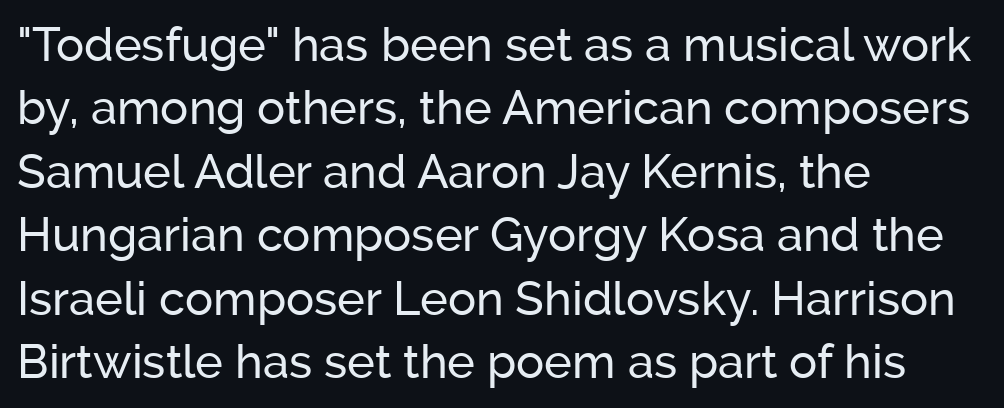
The image shows 47 px sans-serif type, upright; set left-aligned, normal line spacing (1.35x), normal letter spacing, not underlined; low stroke contrast and a medium x-height.
